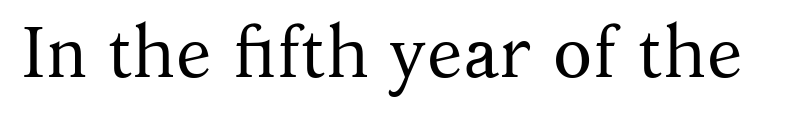
Q: Is the text bold? A: No.
Q: Is the text italic (slanted)? A: No, it is upright.
Q: Is the typeface a serif or a sans-serif typeface? A: Serif.
Q: Is the text underlined? A: No.
Q: Is the spacing between letters normal or unusually wide? A: Normal.
Q: Width (condensed, normal, or wide)? A: Normal.
Q: Stroke contrast? A: Medium.
Q: x-height? A: Medium.
Q: Monospaced? A: No.
